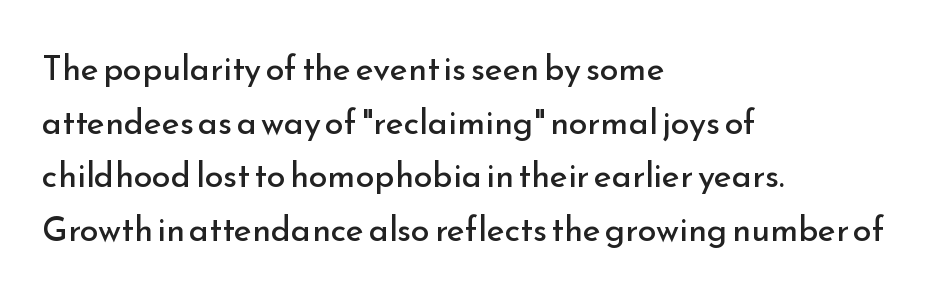
Rendered with straight, roman letterforms. What kind of face is this? One without serifs — a sans. The rows are spaced the way most documents space them. The passage shown is typed in a proportional face where columns would drift. Lines of text with bare space underneath. Spacing between characters is what you'd get straight out of the box.
